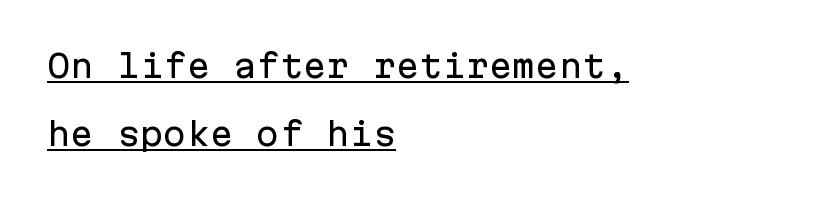
The image shows 31 px sans-serif type, upright, monospaced; set left-aligned, loose line spacing (2.2x), normal letter spacing, underlined; low stroke contrast and a medium x-height.
